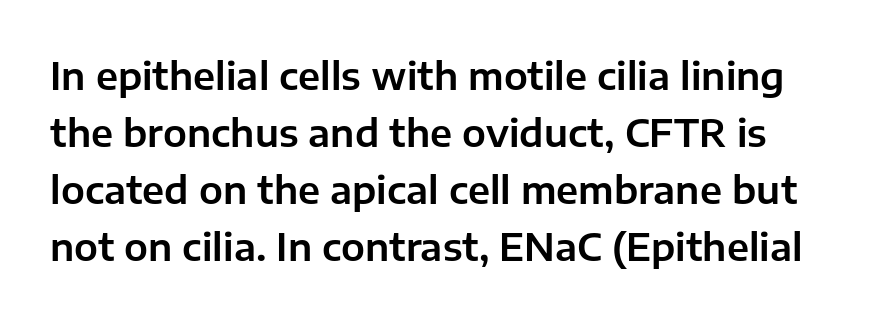
Is this a fixed-width face? No — the glyphs have proportional, varying widths. Tracking here is standard; glyphs follow each other at the usual distance. I'd call this a sans setting — the letters go barefoot. Italic: no, the glyphs are upright roman.
